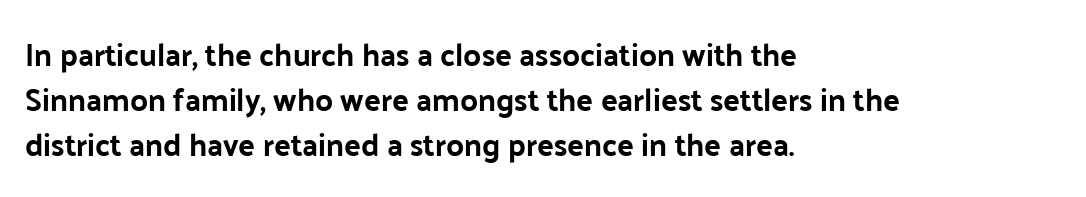
Q: Is the text italic (slanted)? A: No, it is upright.
Q: Is the typeface a serif or a sans-serif typeface? A: Sans-serif.
Q: Is the text underlined? A: No.
Q: How is the paragraph aligned? A: Left-aligned.
Q: Is the spacing between letters normal or unusually wide? A: Normal.
Q: Is the spacing between lines tight, normal or loose? A: Normal.
Q: Width (condensed, normal, or wide)? A: Normal.
Q: Stroke contrast? A: Low.
Q: x-height? A: Medium.
Q: Monospaced? A: No.
